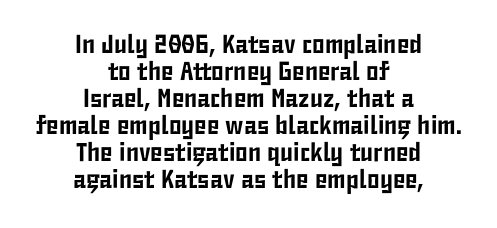
Q: Is the text italic (slanted)? A: No, it is upright.
Q: Is the text underlined? A: No.
Q: How is the paragraph aligned? A: Centered.
Q: Is the spacing between letters normal or unusually wide? A: Normal.
Q: Is the spacing between lines tight, normal or loose? A: Tight.
